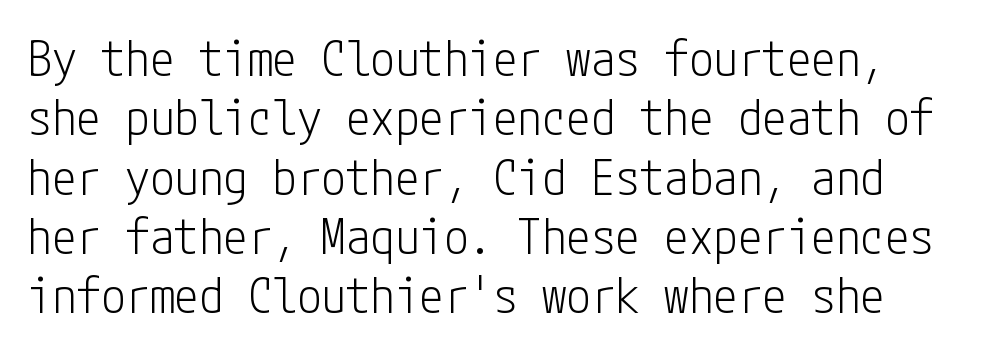
The image shows 49 px light, condensed sans-serif type, upright; set line spacing 1.21x, normal letter spacing, not underlined; low stroke contrast and a medium x-height.
